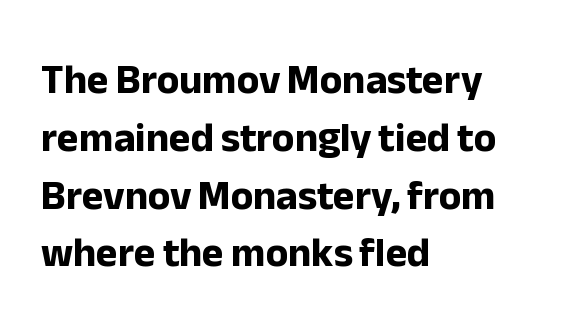
Q: Is the text bold? A: Yes.
Q: Is the text italic (slanted)? A: No, it is upright.
Q: Is the typeface a serif or a sans-serif typeface? A: Sans-serif.
Q: Is the text underlined? A: No.
Q: How is the paragraph aligned? A: Left-aligned.
Q: Is the spacing between letters normal or unusually wide? A: Normal.
Q: Is the spacing between lines tight, normal or loose? A: Normal.
Q: Width (condensed, normal, or wide)? A: Normal.
Q: Stroke contrast? A: Low.
Q: x-height? A: Medium.
Q: Monospaced? A: No.
